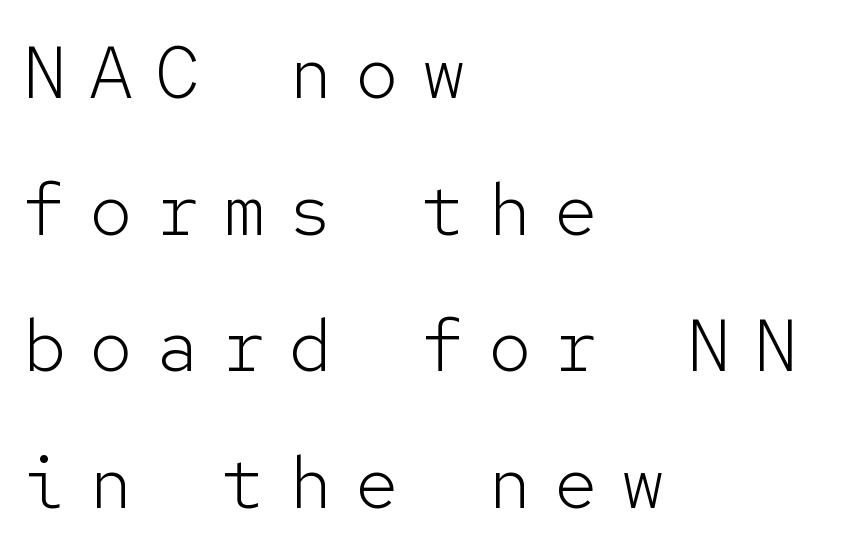
{"serif": "no", "italic": "no", "bold": "no", "weight": "light", "width": "normal", "stroke_contrast": "low", "x_height": "medium", "monospaced": "yes", "underline": "no", "align": "left", "line_spacing_ratio": 1.87, "letter_spacing": "wide", "letter_spacing_em": 0.31, "glyph_px": 73}
